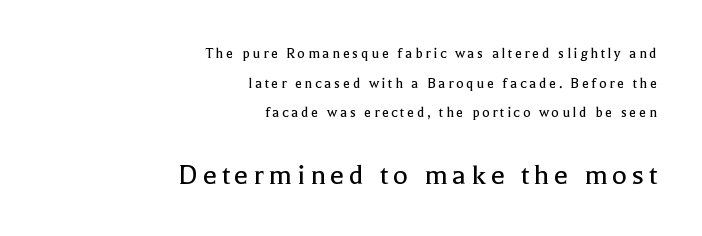
The image shows 31 px regular-weight serif type, upright; set right-aligned, line spacing 1.85x, not underlined; the second (bottom) block is 1.94x larger; a medium x-height.
